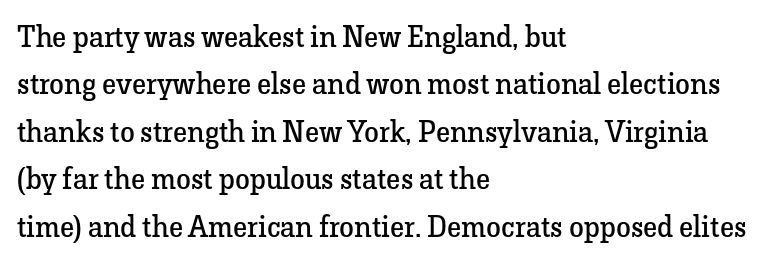
Q: Is the text bold? A: No.
Q: Is the text italic (slanted)? A: No, it is upright.
Q: Is the typeface a serif or a sans-serif typeface? A: Serif.
Q: Is the text underlined? A: No.
Q: How is the paragraph aligned? A: Left-aligned.
Q: Is the spacing between letters normal or unusually wide? A: Normal.
Q: Is the spacing between lines tight, normal or loose? A: Normal.
Q: Width (condensed, normal, or wide)? A: Normal.
Q: Stroke contrast? A: Low.
Q: x-height? A: Medium.
Q: Monospaced? A: No.
